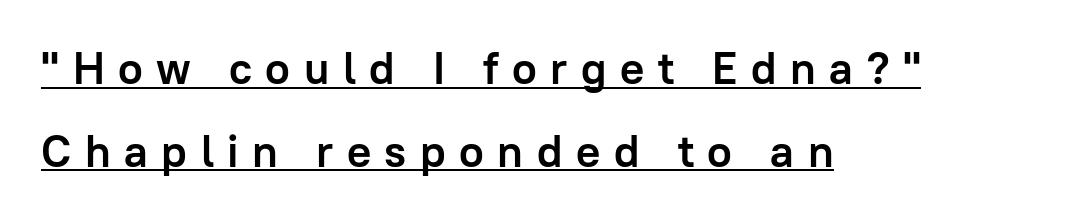
The image shows 45 px semibold sans-serif type, upright; set left-aligned, line spacing 1.84x, unusually wide letter spacing (+0.3 em), underlined; low stroke contrast and a medium x-height.
